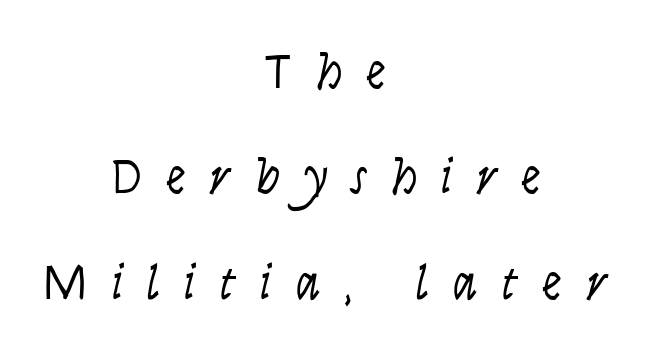
Q: Is the text bold? A: No.
Q: Is the text italic (slanted)? A: Yes, it leans right by about 9 degrees.
Q: Is the text underlined? A: No.
Q: How is the paragraph aligned? A: Centered.
Q: Is the spacing between letters normal or unusually wide? A: Unusually wide.
Q: Is the spacing between lines tight, normal or loose? A: Loose.
Q: Width (condensed, normal, or wide)? A: Condensed.
Q: Stroke contrast? A: Low.
Q: x-height? A: Large.
Q: Monospaced? A: No.
